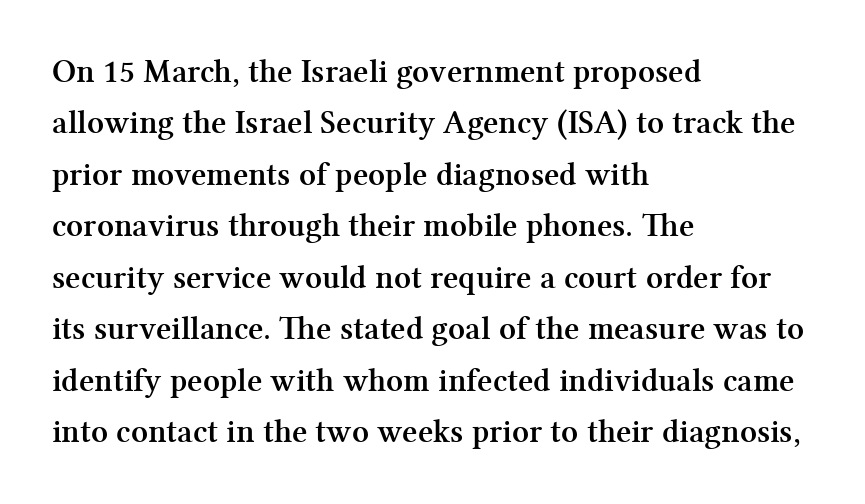
Successive baselines arrive at the customary interval. Short and long lines alike share a common starting point at left. Posture: straight, roman, zero tilt. You could not count columns in this text — the font is proportionally spaced.
